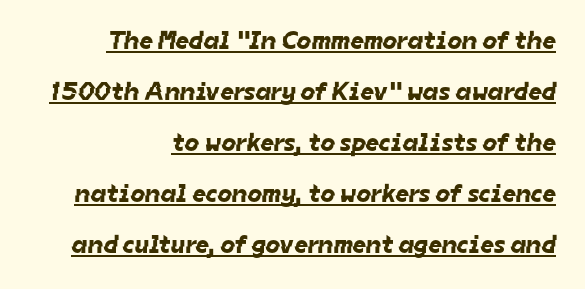
Horizontal alignment here is rightward, an uncommon choice for prose. Regarding leading, the lines here are spaced well apart. Does a line run under the words? Yes, clearly. Nobody touched the tracking dial on this one.
